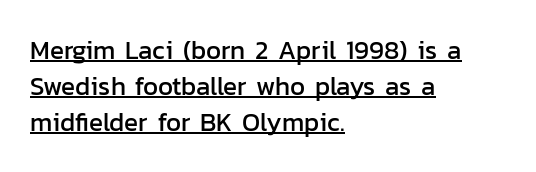
Q: Is the text italic (slanted)? A: No, it is upright.
Q: Is the text underlined? A: Yes.
Q: How is the paragraph aligned? A: Left-aligned.
Q: Is the spacing between letters normal or unusually wide? A: Normal.
Q: Is the spacing between lines tight, normal or loose? A: Normal.
